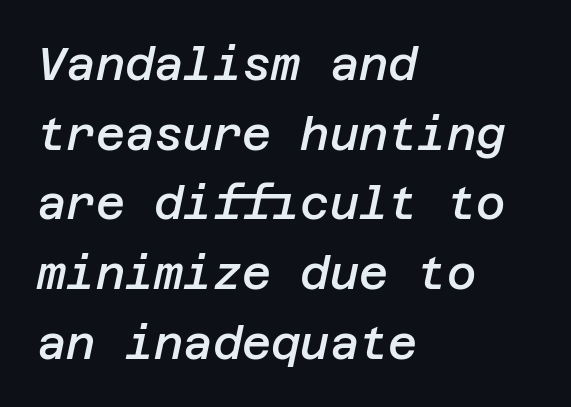
Q: Is the text bold? A: Semi-bold.
Q: Is the text italic (slanted)? A: Yes, it leans right by about 12 degrees.
Q: Is the text underlined? A: No.
Q: How is the paragraph aligned? A: Left-aligned.
Q: Is the spacing between letters normal or unusually wide? A: Normal.
Q: Is the spacing between lines tight, normal or loose? A: Normal.
Q: Width (condensed, normal, or wide)? A: Normal.
Q: Stroke contrast? A: Low.
Q: x-height? A: Large.
